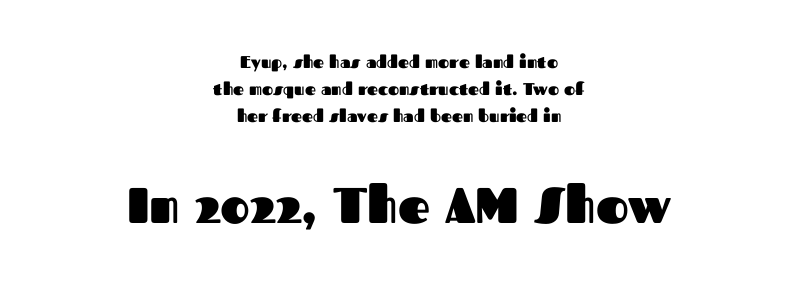
Q: Is the text bold? A: Yes.
Q: Is the text italic (slanted)? A: No, it is upright.
Q: Is the typeface a serif or a sans-serif typeface? A: Sans-serif.
Q: Is the text underlined? A: No.
Q: How is the paragraph aligned? A: Centered.
Q: Is the spacing between letters normal or unusually wide? A: Normal.
Q: Is the spacing between lines tight, normal or loose? A: Normal.
Q: Which block of text is set in a larger size, the first (top) or the second (bottom)? A: The second (bottom) one.
Q: Width (condensed, normal, or wide)? A: Normal.
Q: Stroke contrast? A: Medium.
Q: x-height? A: Medium.
Q: Monospaced? A: No.
